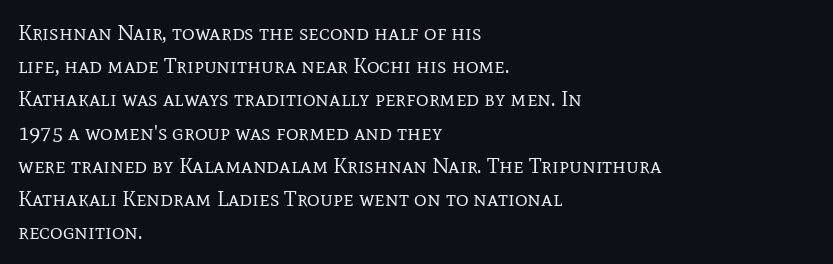
{"italic": "no", "bold": "no", "underline": "no", "align": "left", "line_spacing": "normal", "line_spacing_ratio": 1.51, "letter_spacing": "normal", "letter_spacing_em": 0.0, "glyph_px": 22}
